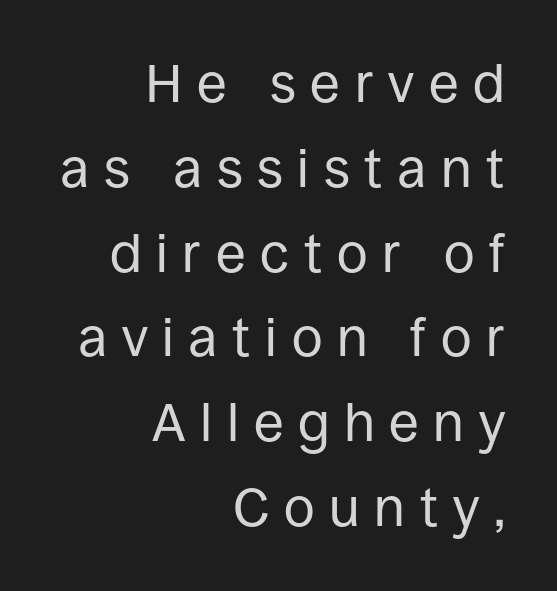
The image shows 54 px regular-weight sans-serif type, upright; set right-aligned, normal line spacing (1.57x), unusually wide letter spacing (+0.27 em), not underlined; low stroke contrast and a large x-height.
